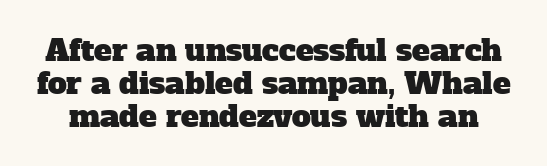
Q: Is the typeface a serif or a sans-serif typeface? A: Serif.
Q: Is the text underlined? A: No.
Q: Is the spacing between letters normal or unusually wide? A: Normal.
Q: Is the spacing between lines tight, normal or loose? A: Tight.
Q: Width (condensed, normal, or wide)? A: Normal.
Q: Stroke contrast? A: Low.
Q: x-height? A: Medium.
Q: Monospaced? A: No.
